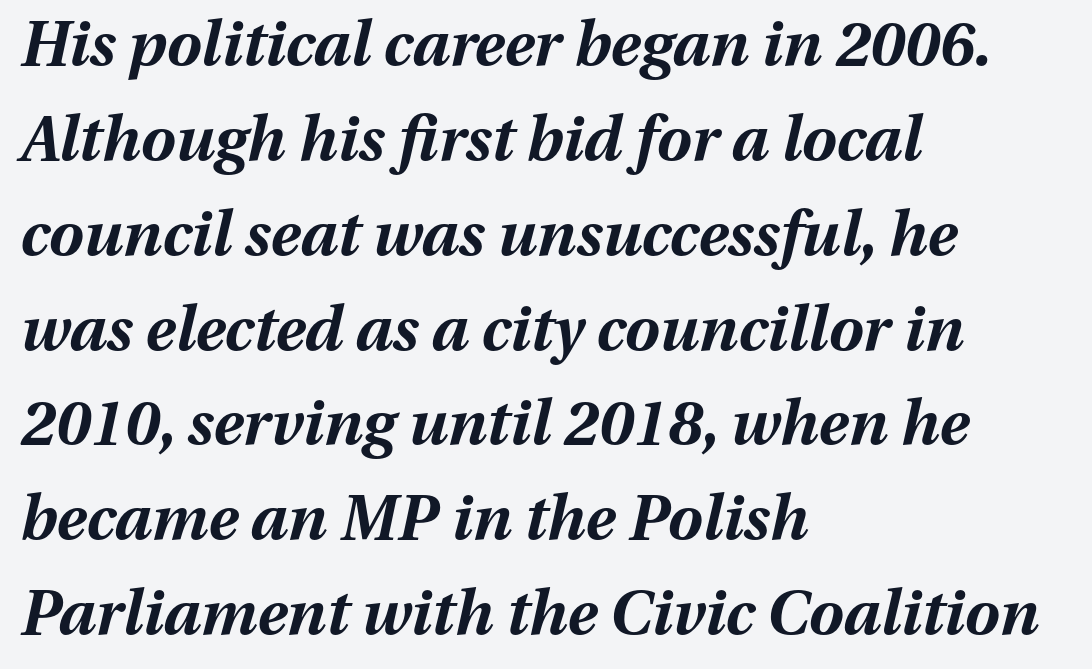
The image shows 62 px bold type, italic (leaning right); set left-aligned, normal line spacing (1.53x), normal letter spacing, not underlined; medium stroke contrast and a medium x-height.
